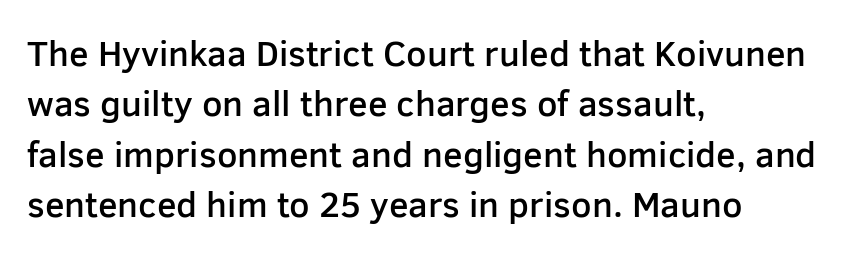
{"serif": "no", "italic": "no", "bold": "semi", "weight": "semibold", "width": "normal", "stroke_contrast": "low", "x_height": "medium", "monospaced": "no", "underline": "no", "align": "left", "line_spacing": "normal", "line_spacing_ratio": 1.4, "letter_spacing": "normal", "letter_spacing_em": 0.0, "glyph_px": 36}
